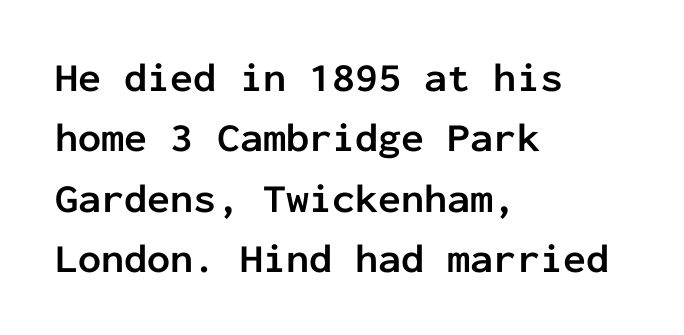
{"serif": "no", "italic": "no", "bold": "yes", "weight": "semibold", "width": "normal", "stroke_contrast": "low", "x_height": "medium", "monospaced": "yes", "underline": "no", "align": "left", "line_spacing": "normal", "line_spacing_ratio": 1.47, "letter_spacing": "normal", "letter_spacing_em": 0.0, "glyph_px": 41}
